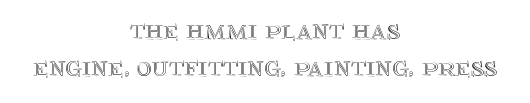
The image shows 29 px text type, upright; set centered, normal line spacing (1.26x), normal letter spacing, not underlined; a large x-height.
